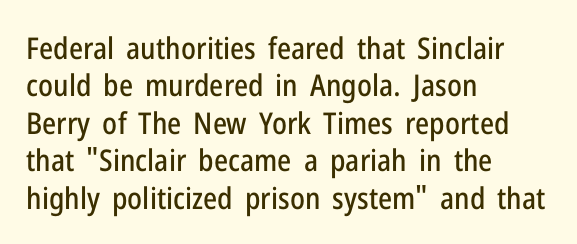
The baseline area is clear. What's the leading like? Ordinary, nothing unusual. You could not count columns in this text — the font is proportionally spaced. Rendered with straight, roman letterforms. The tracking reads as untouched default to a designer's eye.
